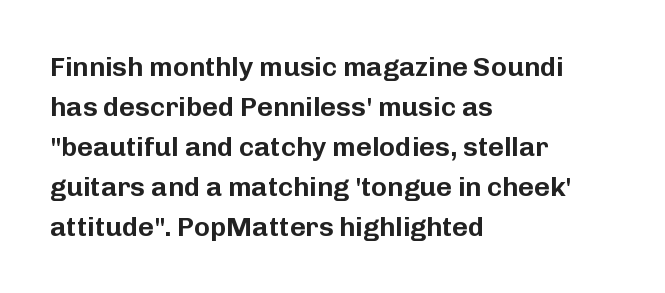
{"italic": "no", "underline": "no", "align": "left", "line_spacing": "normal", "line_spacing_ratio": 1.48, "letter_spacing": "normal", "letter_spacing_em": 0.0, "glyph_px": 27}
